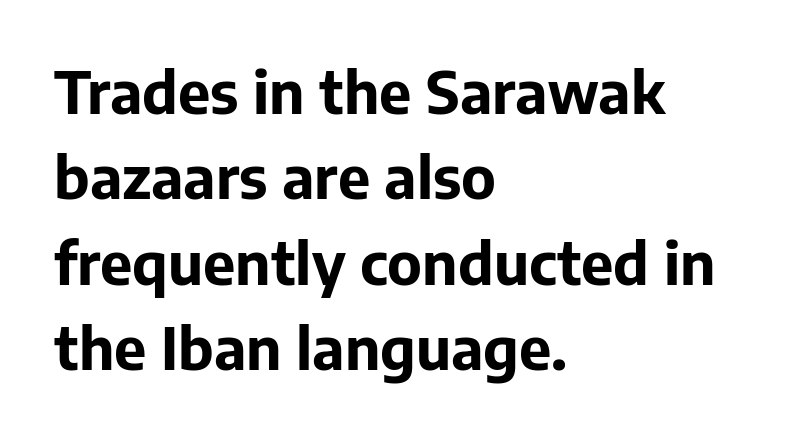
The rendering uses a moderate line-height, typical for paragraphs. One-word summary of the alignment: left. Is there any slant? The stems are plumb. The text was rendered using a sans face with plain stroke endings.
